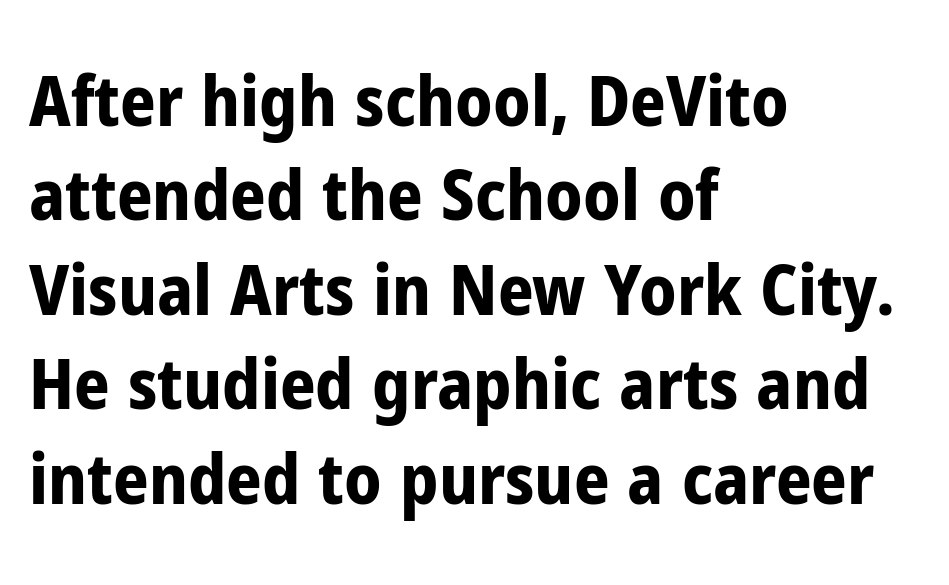
The image shows 70 px bold, condensed sans-serif type, upright; set left-aligned, normal line spacing (1.35x), normal letter spacing, not underlined; low stroke contrast and a medium x-height.
